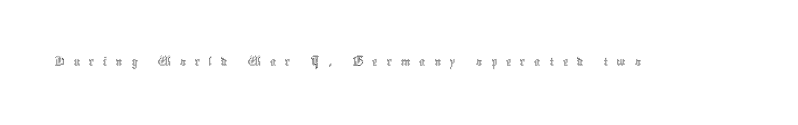
{"italic": "no", "bold": "no", "weight": "thin", "width": "condensed", "x_height": "medium", "monospaced": "no", "underline": "no", "letter_spacing": "wide", "letter_spacing_em": 0.28, "glyph_px": 31}
